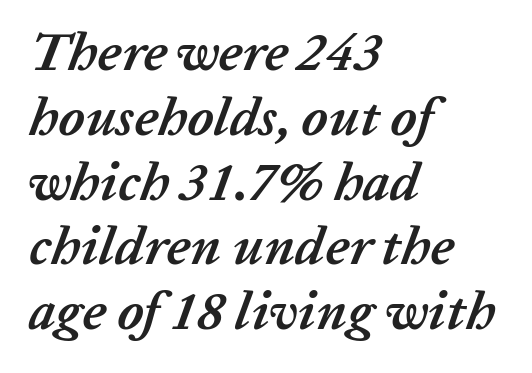
Q: Is the text bold? A: Yes.
Q: Is the text italic (slanted)? A: Yes, it leans right by about 20 degrees.
Q: Is the text underlined? A: No.
Q: How is the paragraph aligned? A: Left-aligned.
Q: Is the spacing between letters normal or unusually wide? A: Normal.
Q: Width (condensed, normal, or wide)? A: Normal.
Q: Stroke contrast? A: Low.
Q: x-height? A: Medium.
Q: Monospaced? A: No.
